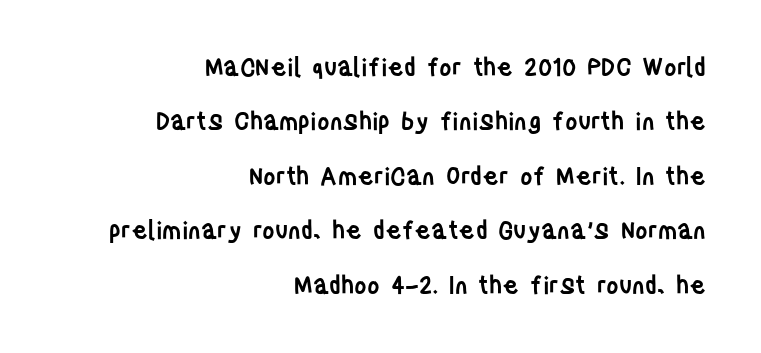
The image shows 24 px text type, upright; set right-aligned, loose line spacing (2.27x), normal letter spacing, not underlined.
